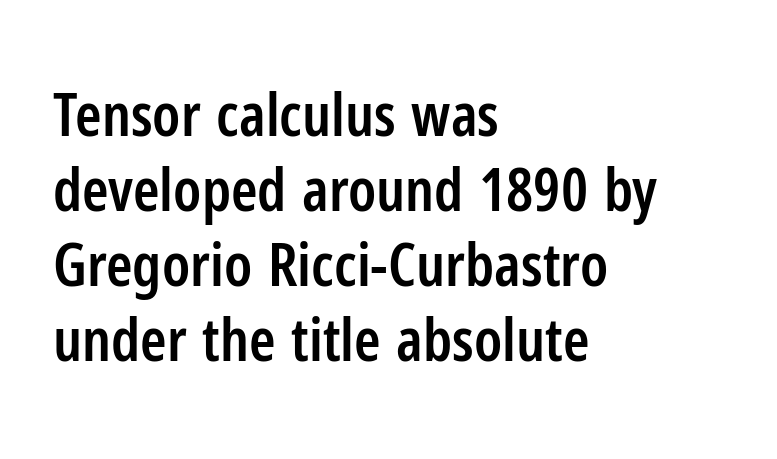
Q: Is the text bold? A: Semi-bold.
Q: Is the text italic (slanted)? A: No, it is upright.
Q: Is the typeface a serif or a sans-serif typeface? A: Sans-serif.
Q: Is the text underlined? A: No.
Q: How is the paragraph aligned? A: Left-aligned.
Q: Is the spacing between letters normal or unusually wide? A: Normal.
Q: Is the spacing between lines tight, normal or loose? A: Normal.
Q: Width (condensed, normal, or wide)? A: Condensed.
Q: Stroke contrast? A: Low.
Q: x-height? A: Medium.
Q: Monospaced? A: No.
